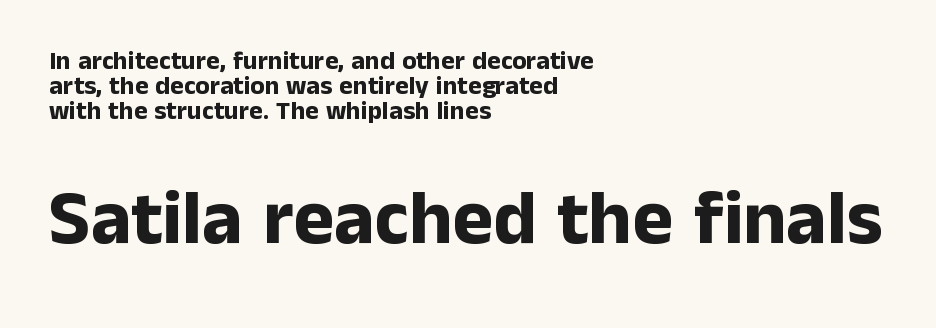
Q: Is the text bold? A: Yes.
Q: Is the text italic (slanted)? A: No, it is upright.
Q: Is the typeface a serif or a sans-serif typeface? A: Sans-serif.
Q: Is the text underlined? A: No.
Q: How is the paragraph aligned? A: Left-aligned.
Q: Is the spacing between letters normal or unusually wide? A: Normal.
Q: Is the spacing between lines tight, normal or loose? A: Tight.
Q: Which block of text is set in a larger size, the first (top) or the second (bottom)? A: The second (bottom) one.
Q: Width (condensed, normal, or wide)? A: Normal.
Q: Stroke contrast? A: Low.
Q: x-height? A: Medium.
Q: Monospaced? A: No.
